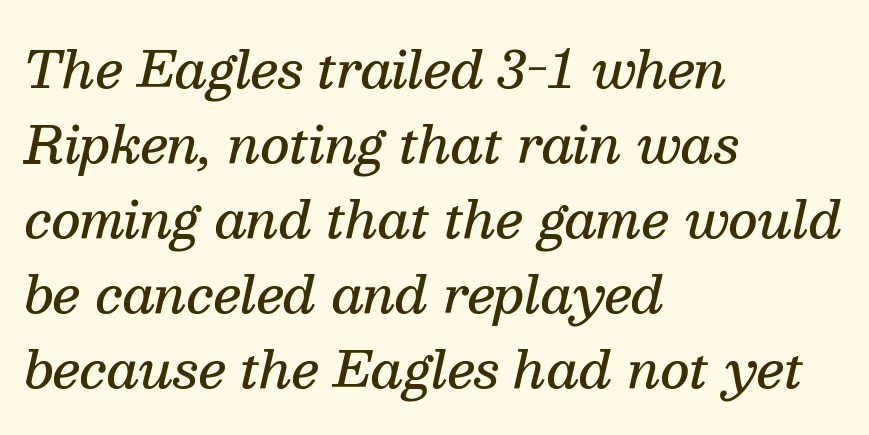
The passage shown is typed in a proportional face where columns would drift. These lines sit exactly where default settings would place them. Tracking here is standard; glyphs follow each other at the usual distance. Horizontal alignment here is leftward, the default for most running prose. The face used here has a pronounced slope to its letters. Does the weight exceed regular? Yes, but only to semibold.
